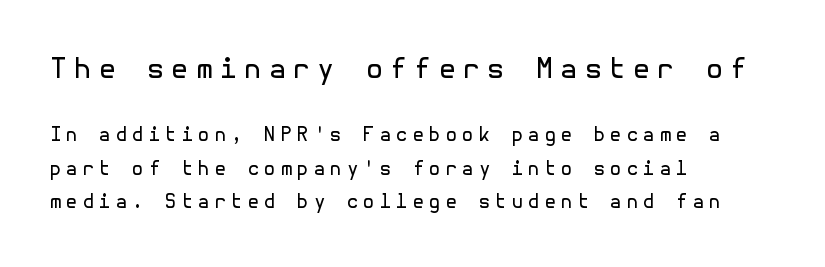
The image shows 28 px regular-weight sans-serif type, upright; set left-aligned, line spacing 1.77x, unusually wide letter spacing (+0.25 em), not underlined; the first (top) block is 1.47x larger; a medium x-height.
